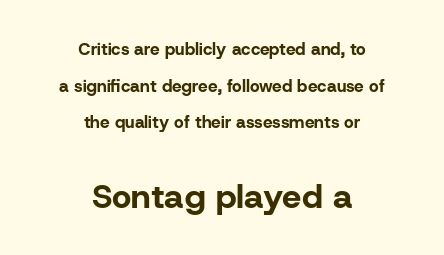
Q: Is the text bold? A: Yes.
Q: Is the text italic (slanted)? A: No, it is upright.
Q: Is the typeface a serif or a sans-serif typeface? A: Sans-serif.
Q: Is the text underlined? A: No.
Q: How is the paragraph aligned? A: Centered.
Q: Is the spacing between letters normal or unusually wide? A: Normal.
Q: Is the spacing between lines tight, normal or loose? A: Loose.
Q: Which block of text is set in a larger size, the first (top) or the second (bottom)? A: The second (bottom) one.
Q: Width (condensed, normal, or wide)? A: Normal.
Q: Stroke contrast? A: Low.
Q: x-height? A: Medium.
Q: Monospaced? A: No.
